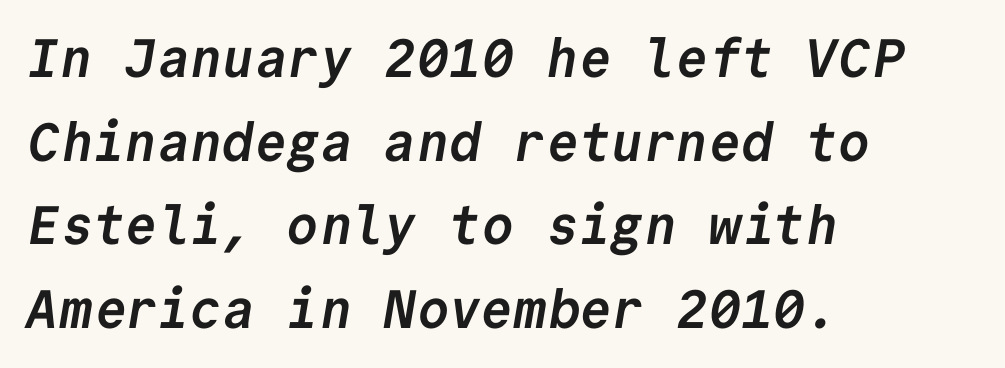
{"serif": "no", "bold": "yes", "weight": "semibold", "width": "normal", "stroke_contrast": "low", "x_height": "medium", "monospaced": "yes", "underline": "no", "align": "left", "line_spacing": "normal", "line_spacing_ratio": 1.55, "letter_spacing": "normal", "letter_spacing_em": 0.0, "glyph_px": 54}
